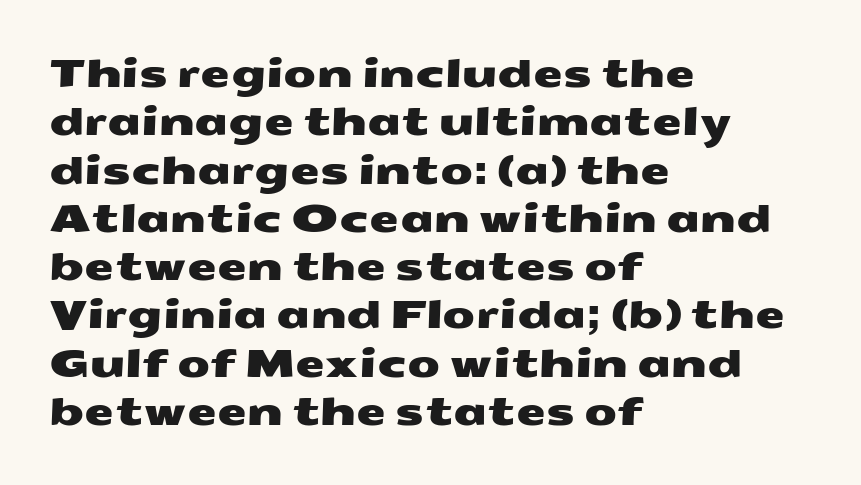
{"serif": "no", "width": "wide", "stroke_contrast": "medium", "x_height": "medium", "monospaced": "no", "underline": "no", "align": "left", "line_spacing": "normal", "line_spacing_ratio": 1.27, "letter_spacing": "normal", "letter_spacing_em": 0.0, "glyph_px": 38}
